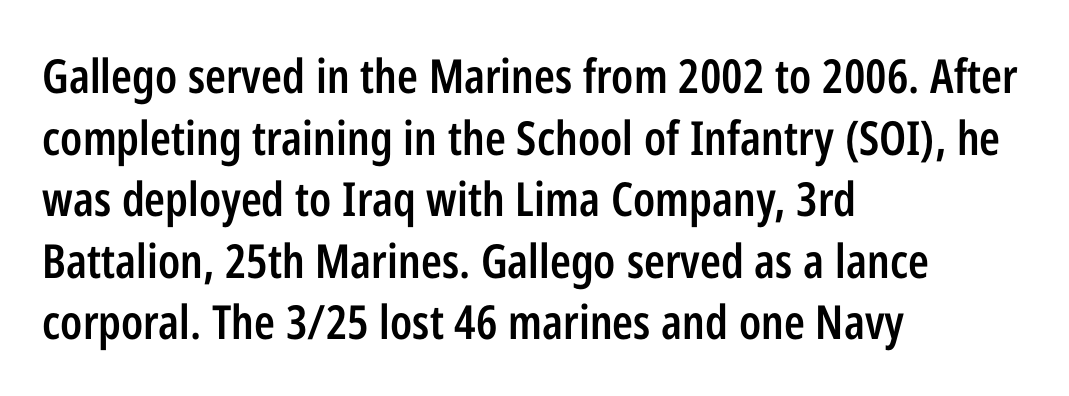
The image shows 47 px semibold, condensed sans-serif type, upright; set left-aligned, normal line spacing (1.31x), normal letter spacing, not underlined; low stroke contrast and a medium x-height.
